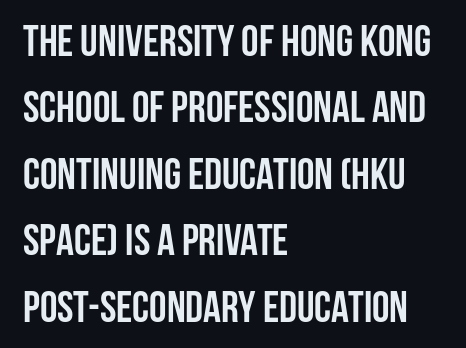
Q: Is the text bold? A: Yes.
Q: Is the text italic (slanted)? A: No, it is upright.
Q: Is the typeface a serif or a sans-serif typeface? A: Sans-serif.
Q: Is the text underlined? A: No.
Q: How is the paragraph aligned? A: Left-aligned.
Q: Is the spacing between letters normal or unusually wide? A: Normal.
Q: Is the spacing between lines tight, normal or loose? A: Normal.
Q: Width (condensed, normal, or wide)? A: Condensed.
Q: Stroke contrast? A: Low.
Q: x-height? A: Large.
Q: Monospaced? A: No.
